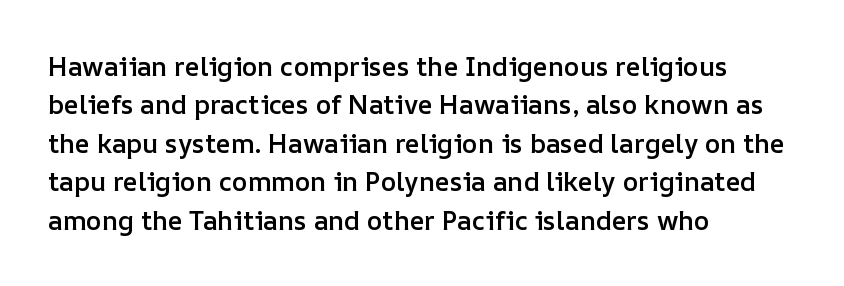
The lines are quadded left. Short note: letters normally spaced. Just letters on the line, the space beneath them empty. Look at the stroke-to-counter ratio: somewhat heavy, a semibold. Regular leading.
